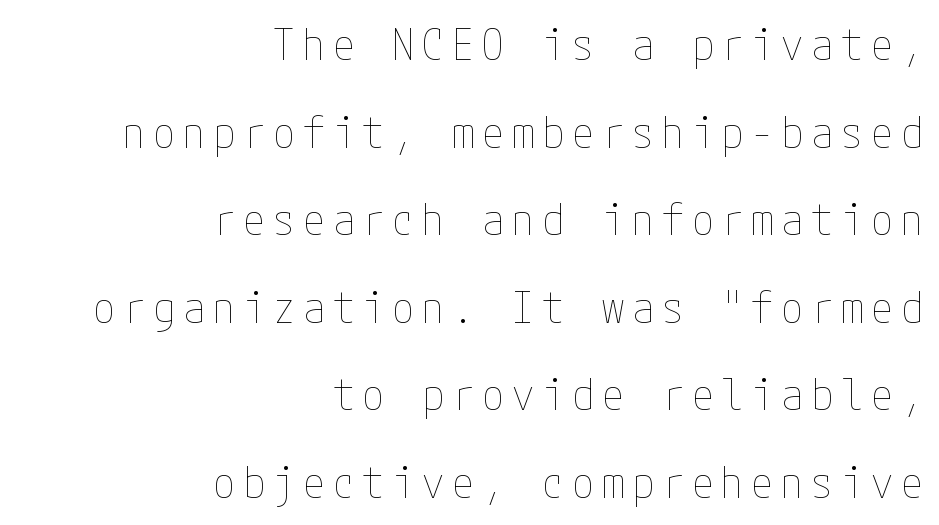
The image shows 44 px thin, condensed type, upright; set right-aligned, loose line spacing (1.99x), not underlined; low stroke contrast and a medium x-height.
